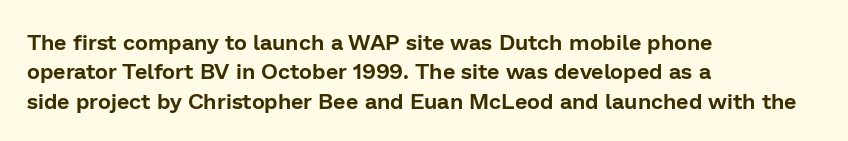
The image shows 22 px text type, upright; set left-aligned, normal line spacing (1.34x), normal letter spacing, not underlined.
